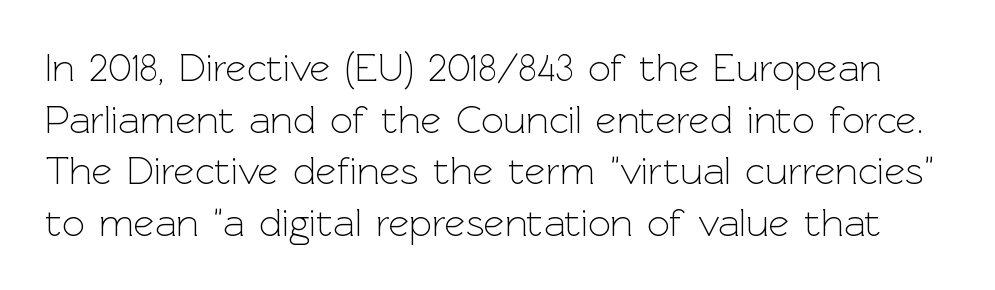
The image shows 40 px light sans-serif type, upright; set normal line spacing (1.29x), normal letter spacing, not underlined; a medium x-height.
